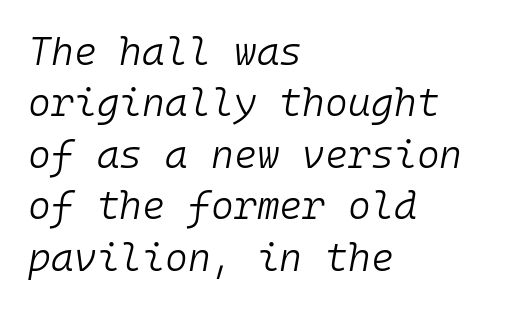
The gap between lines stays unmarked. Characters follow at the spacing the type designer built in. Looks like terminal output: every glyph gets an equal slot. Stem width sits at or under what a default text font uses. In CSS terms this would be text-align: left. When letters slant like this, we call the style italic.
